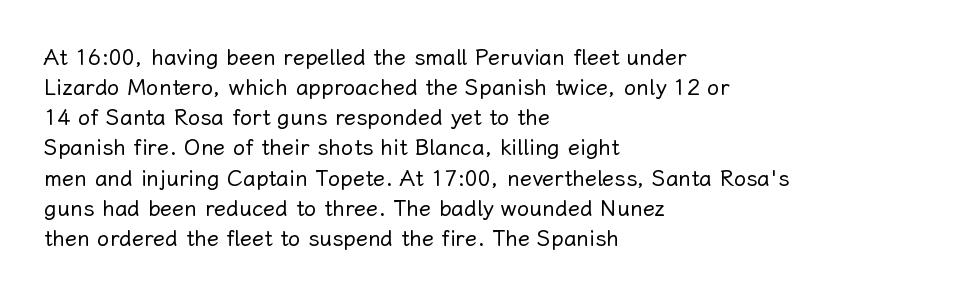
{"italic": "no", "bold": "no", "underline": "no", "align": "left", "line_spacing": "normal", "line_spacing_ratio": 1.37, "letter_spacing": "normal", "letter_spacing_em": 0.0, "glyph_px": 22}
